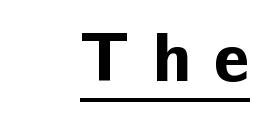
{"serif": "no", "italic": "no", "bold": "yes", "weight": "bold", "width": "normal", "stroke_contrast": "low", "x_height": "medium", "monospaced": "no", "underline": "yes", "letter_spacing": "wide", "letter_spacing_em": 0.32, "glyph_px": 69}
